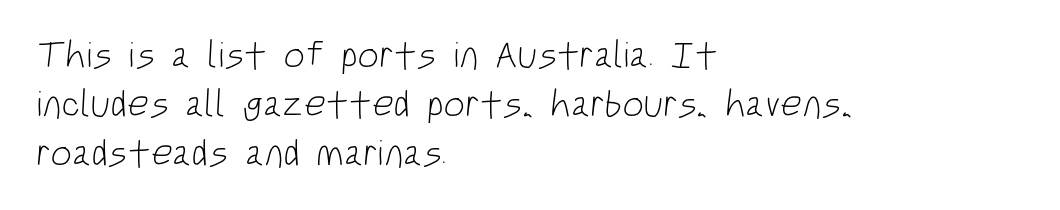
Spacing verdict: proportional, widths tailored to each character. Leading matches the norm, producing a regular column. In terms of letterspacing, this is plain default setting. The lines in this sample share a left origin and differ only in where they stop. The typeface chosen for these lines omits serifs.
